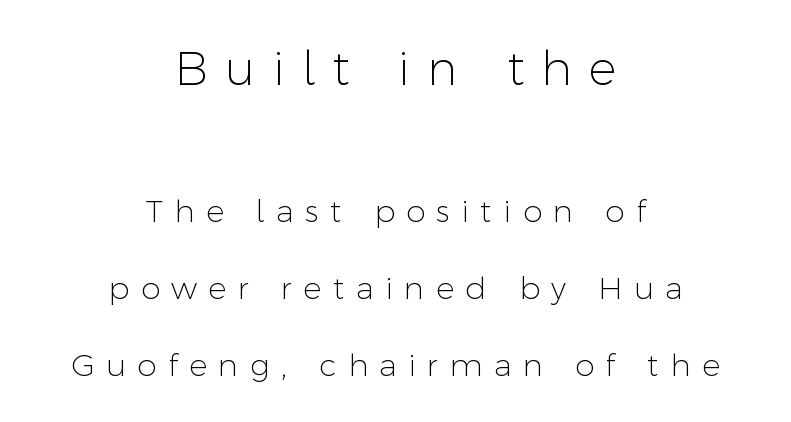
Q: Is the text bold? A: No.
Q: Is the text italic (slanted)? A: No, it is upright.
Q: Is the typeface a serif or a sans-serif typeface? A: Sans-serif.
Q: Is the text underlined? A: No.
Q: How is the paragraph aligned? A: Centered.
Q: Is the spacing between letters normal or unusually wide? A: Unusually wide.
Q: Is the spacing between lines tight, normal or loose? A: Loose.
Q: Which block of text is set in a larger size, the first (top) or the second (bottom)? A: The first (top) one.
Q: Width (condensed, normal, or wide)? A: Normal.
Q: Stroke contrast? A: Low.
Q: x-height? A: Medium.
Q: Monospaced? A: No.
